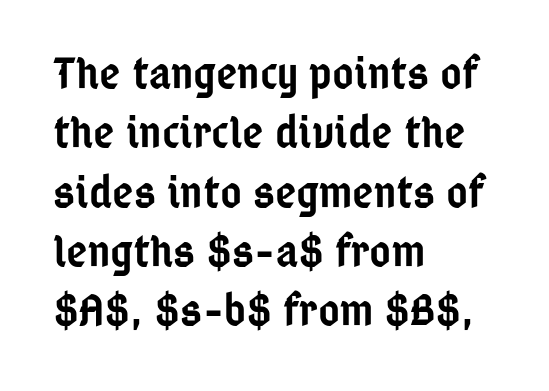
What's the leading like? Ordinary, nothing unusual. Ascenders rise straight up at ninety degrees. Letter spacing: default. The glyphs are unaccompanied by any horizontal stroke below them.
